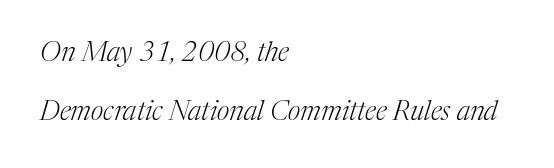
The image shows 27 px text type, italic (leaning right); set left-aligned, loose line spacing (2.2x), normal letter spacing, not underlined.
